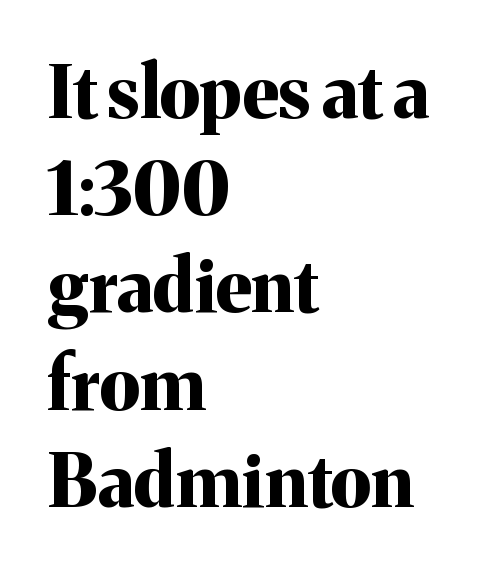
Q: Is the text bold? A: Yes.
Q: Is the text italic (slanted)? A: No, it is upright.
Q: Is the typeface a serif or a sans-serif typeface? A: Serif.
Q: Is the text underlined? A: No.
Q: How is the paragraph aligned? A: Left-aligned.
Q: Is the spacing between letters normal or unusually wide? A: Normal.
Q: Is the spacing between lines tight, normal or loose? A: Normal.
Q: Width (condensed, normal, or wide)? A: Normal.
Q: Stroke contrast? A: Medium.
Q: x-height? A: Medium.
Q: Monospaced? A: No.
